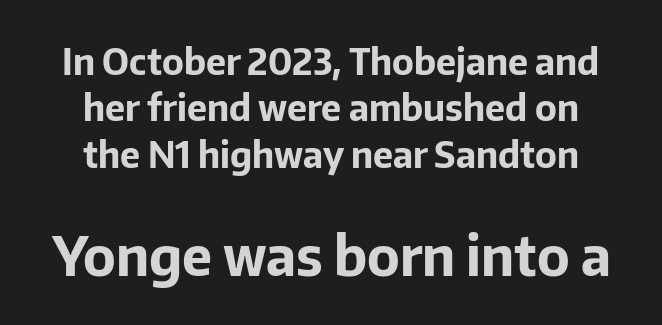
The image shows 54 px bold sans-serif type, upright; set centered, normal line spacing (1.29x), normal letter spacing, not underlined; the second (bottom) block is 1.5x larger; low stroke contrast and a medium x-height.
